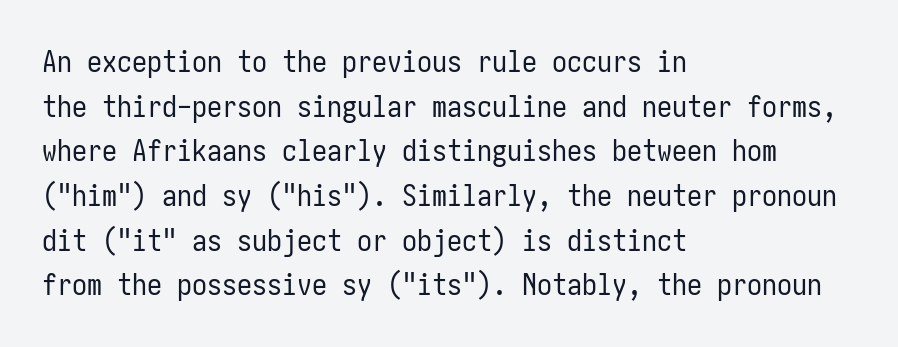
Regular leading. A typesetter would mark this as roman, not italic. The glyphs in this specimen are sans serif. Has an underline been added? It has not. Every row of glyphs begins at an identical x-position on the left.
